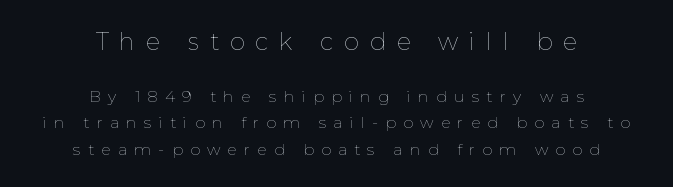
The image shows 24 px text type, upright; set centered, normal line spacing (1.68x), unusually wide letter spacing (+0.45 em), not underlined; the first (top) block is 1.5x larger.
